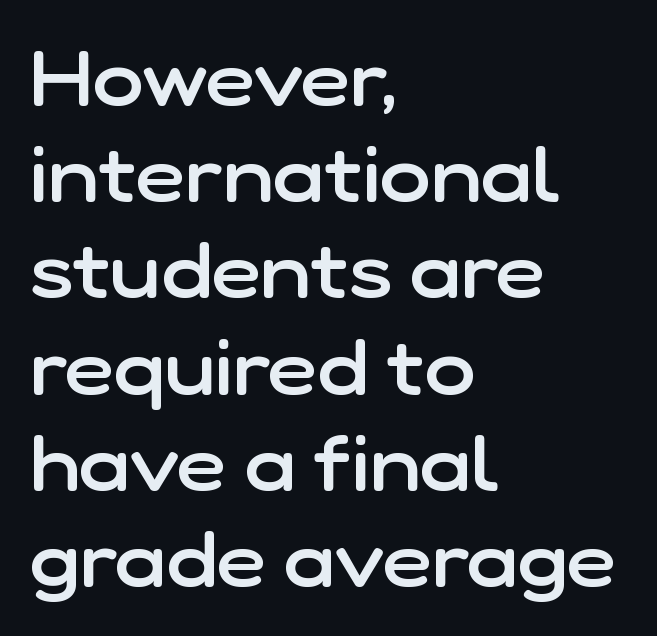
Q: Is the text bold? A: Semi-bold.
Q: Is the text italic (slanted)? A: No, it is upright.
Q: Is the typeface a serif or a sans-serif typeface? A: Sans-serif.
Q: Is the text underlined? A: No.
Q: How is the paragraph aligned? A: Left-aligned.
Q: Is the spacing between letters normal or unusually wide? A: Normal.
Q: Is the spacing between lines tight, normal or loose? A: Normal.
Q: Width (condensed, normal, or wide)? A: Normal.
Q: Stroke contrast? A: Low.
Q: x-height? A: Medium.
Q: Monospaced? A: No.
